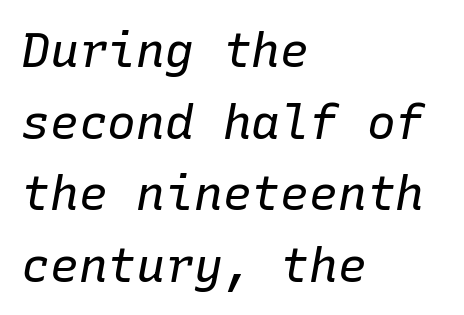
{"italic": "yes", "lean": "right", "slant_degrees": 10, "bold": "no", "weight": "regular", "width": "normal", "stroke_contrast": "low", "x_height": "medium", "monospaced": "yes", "underline": "no", "align": "left", "line_spacing": "normal", "line_spacing_ratio": 1.49, "letter_spacing": "normal", "letter_spacing_em": 0.0, "glyph_px": 48}
